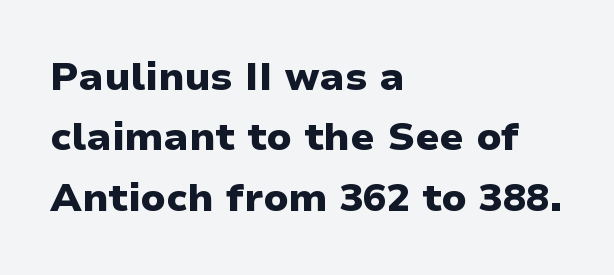
{"serif": "no", "italic": "no", "bold": "yes", "weight": "heavy", "width": "normal", "stroke_contrast": "low", "x_height": "medium", "monospaced": "no", "underline": "no", "align": "left", "line_spacing": "normal", "line_spacing_ratio": 1.55, "letter_spacing": "normal", "letter_spacing_em": 0.0, "glyph_px": 39}
